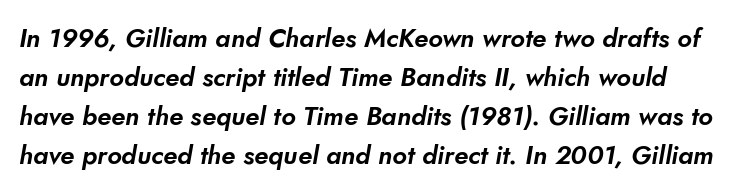
Descender tails drop into unmarked territory. One glance says typical: line gaps are just what's usual. Glyph-to-glyph distance matches everyday printed text.
